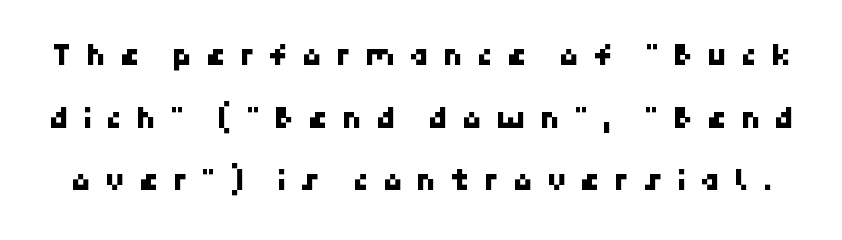
What's the leading like? Stretched, with rows far apart. The gaps between neighbouring characters are conspicuously large. Lines of text with bare space underneath. The passage shown is typeset with a sans-serif family.
